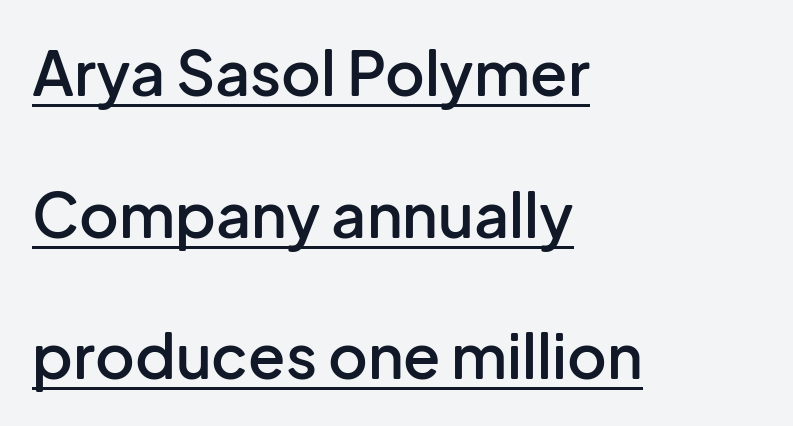
Each line starts at the same left margin while the right side varies. Grotesque or geometric, the face here clearly has no serifs. Character widths vary here, with narrow letters taking less room than wide ones. This is underlined copy, the kind a proofreader might mark for attention. A bit beefed up — I'd call it semibold rather than bold. These lines stand farther apart than default settings would place them.
